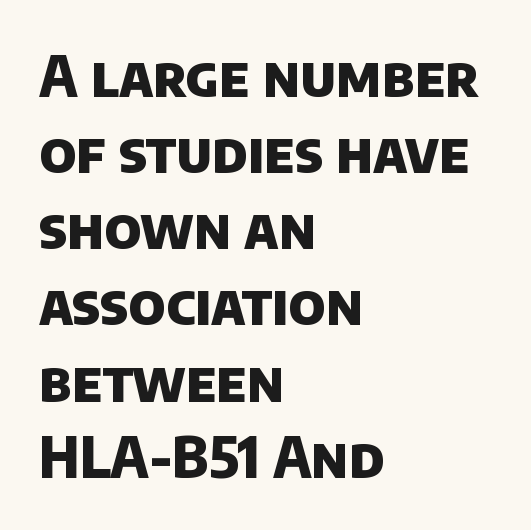
The image shows 56 px heavy sans-serif type; set left-aligned, normal line spacing (1.36x), normal letter spacing, not underlined; low stroke contrast and a large x-height.
